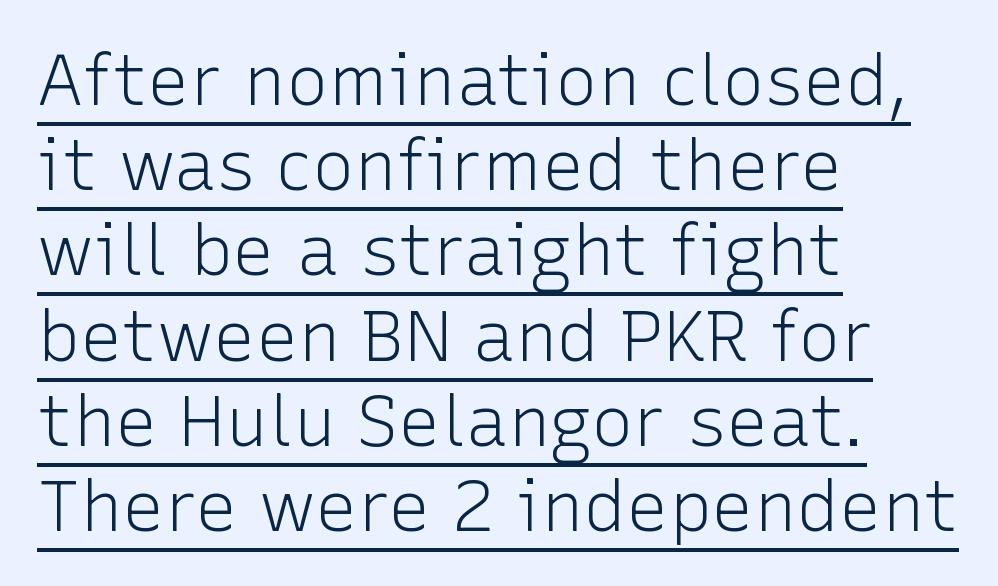
Q: Is the text bold? A: No.
Q: Is the text italic (slanted)? A: No, it is upright.
Q: Is the typeface a serif or a sans-serif typeface? A: Sans-serif.
Q: Is the text underlined? A: Yes.
Q: How is the paragraph aligned? A: Left-aligned.
Q: Is the spacing between letters normal or unusually wide? A: Normal.
Q: Width (condensed, normal, or wide)? A: Normal.
Q: Stroke contrast? A: Low.
Q: x-height? A: Medium.
Q: Monospaced? A: No.
